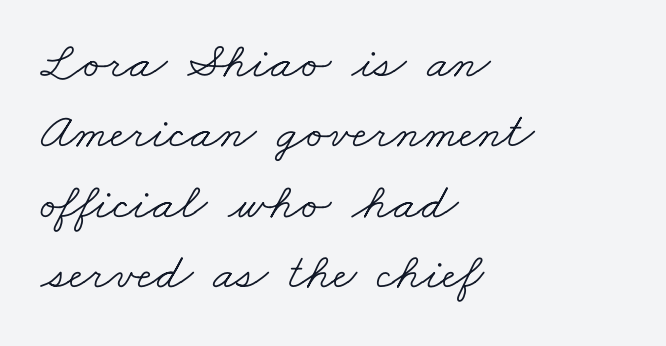
{"serif": "yes", "bold": "no", "weight": "light", "width": "wide", "stroke_contrast": "low", "x_height": "small", "monospaced": "no", "underline": "no", "align": "left", "line_spacing": "normal", "line_spacing_ratio": 1.38, "letter_spacing": "normal", "letter_spacing_em": 0.0, "glyph_px": 51}
